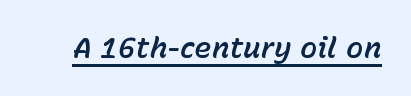
{"italic": "yes", "lean": "right", "slant_degrees": 15, "width": "normal", "stroke_contrast": "low", "x_height": "medium", "monospaced": "no", "underline": "yes", "letter_spacing": "normal", "letter_spacing_em": 0.0, "glyph_px": 29}
